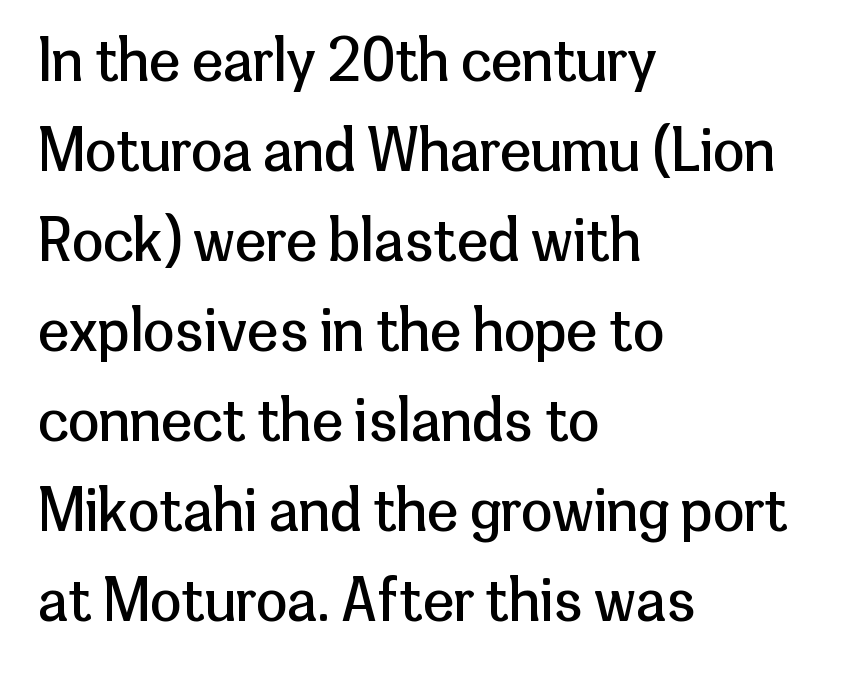
The image shows 57 px regular-weight sans-serif type, upright; set left-aligned, normal line spacing (1.58x), normal letter spacing, not underlined; low stroke contrast and a medium x-height.
